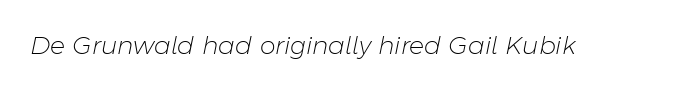
{"italic": "yes", "lean": "right", "slant_degrees": 11, "bold": "no", "underline": "no", "letter_spacing": "normal", "letter_spacing_em": 0.0, "glyph_px": 25}
